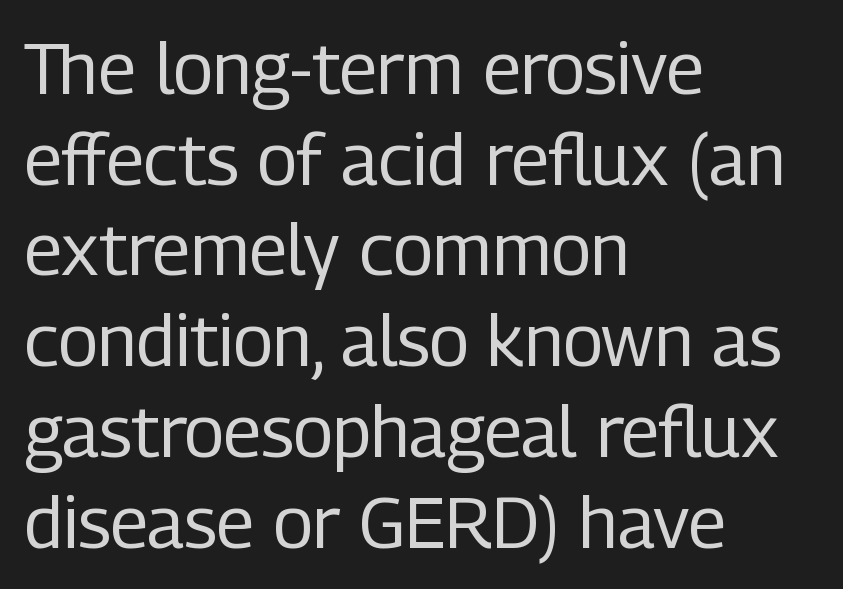
The image shows 72 px regular-weight, condensed sans-serif type, upright; set left-aligned, normal line spacing (1.26x), normal letter spacing, not underlined; low stroke contrast and a medium x-height.
